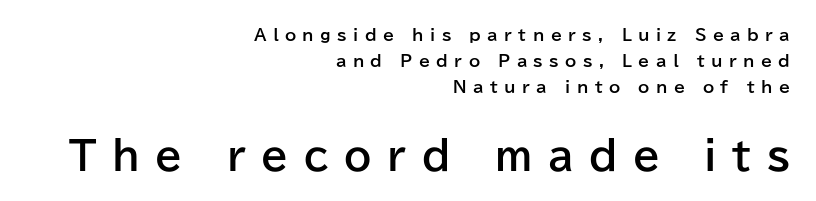
You could only call the tracking loose — the letters float apart. Upright lettering throughout. Leading: standard. Visually, the bottom section dominates because its glyphs are scaled up. Spacing verdict: proportional, widths tailored to each character. This rendering employs a face without finishing strokes, i.e., a sans-serif.
